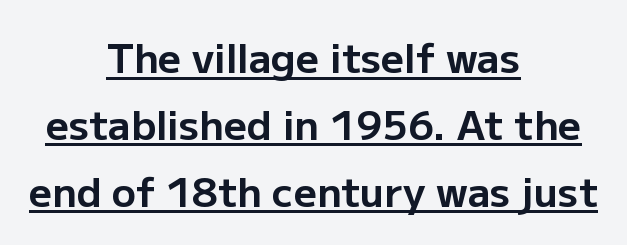
{"serif": "no", "italic": "no", "bold": "yes", "weight": "bold", "width": "normal", "stroke_contrast": "low", "x_height": "medium", "monospaced": "no", "underline": "yes", "align": "center", "line_spacing": "normal", "line_spacing_ratio": 1.67, "letter_spacing": "normal", "letter_spacing_em": 0.0, "glyph_px": 40}
